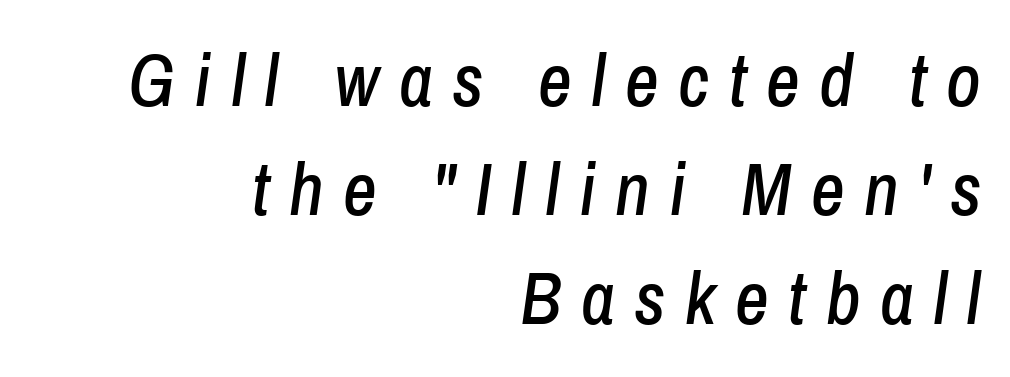
If you drew a ruler down the right edge, every line would touch it. You could not count columns in this text — the font is proportionally spaced. Has an underline been added? It has not. The gaps between neighbouring characters are conspicuously large. You can tell it's italic because the verticals aren't actually vertical. The rendering uses a moderate line-height, typical for paragraphs.
